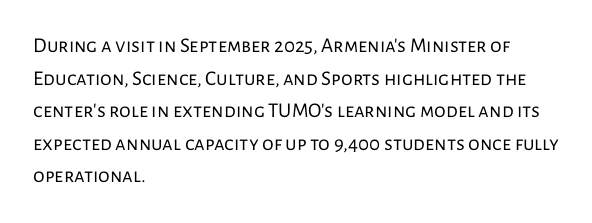
The image shows 21 px text type, upright; set left-aligned, normal line spacing (1.55x), normal letter spacing, not underlined.
